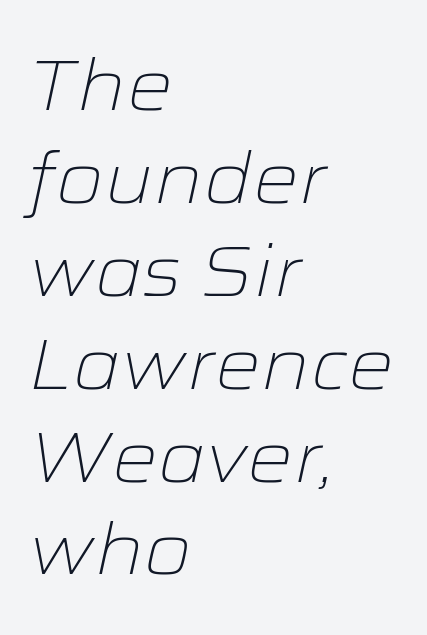
{"italic": "yes", "lean": "right", "slant_degrees": 12, "bold": "no", "weight": "light", "width": "wide", "stroke_contrast": "low", "x_height": "medium", "monospaced": "no", "underline": "no", "align": "left", "line_spacing": "normal", "line_spacing_ratio": 1.29, "letter_spacing": "normal", "letter_spacing_em": 0.0, "glyph_px": 72}
